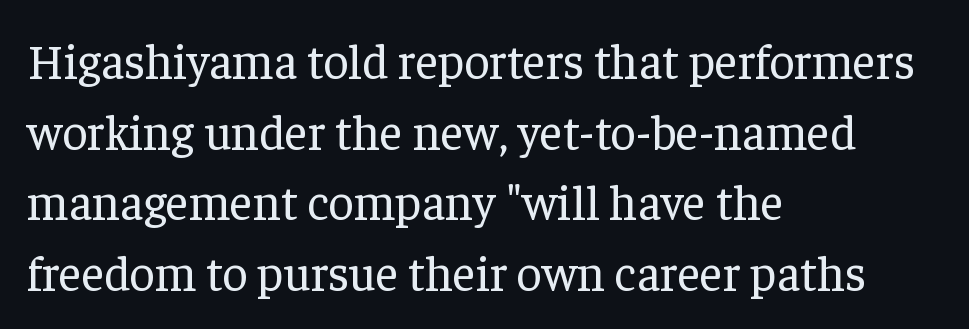
The image shows 49 px regular-weight serif type, upright; set left-aligned, normal line spacing (1.44x), normal letter spacing, not underlined; low stroke contrast and a medium x-height.
